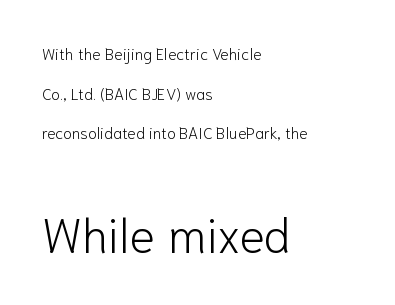
The image shows 48 px light sans-serif type, upright; set left-aligned, loose line spacing (2.47x), normal letter spacing, not underlined; the second (bottom) block is 3.0x larger; low stroke contrast and a medium x-height.
